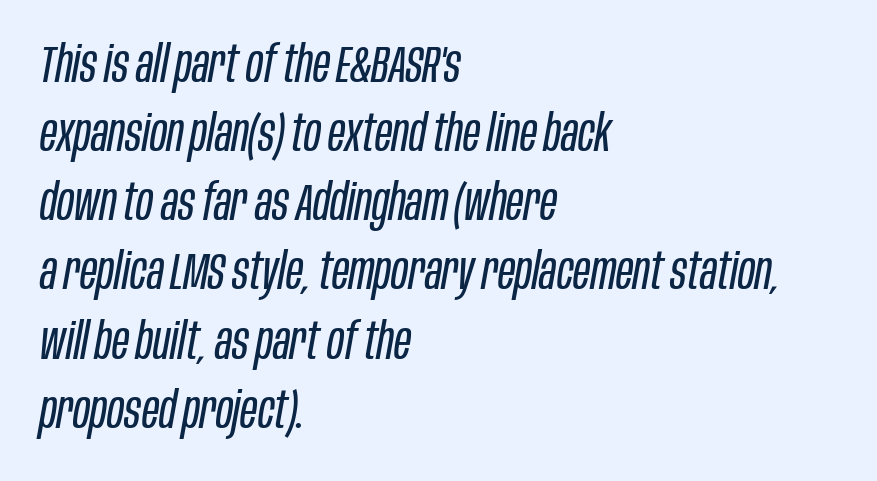
Q: Is the text bold? A: No.
Q: Is the text italic (slanted)? A: Yes, it leans right by about 10 degrees.
Q: Is the text underlined? A: No.
Q: How is the paragraph aligned? A: Left-aligned.
Q: Is the spacing between letters normal or unusually wide? A: Normal.
Q: Is the spacing between lines tight, normal or loose? A: Normal.
Q: Width (condensed, normal, or wide)? A: Condensed.
Q: Stroke contrast? A: Low.
Q: x-height? A: Large.
Q: Monospaced? A: No.
